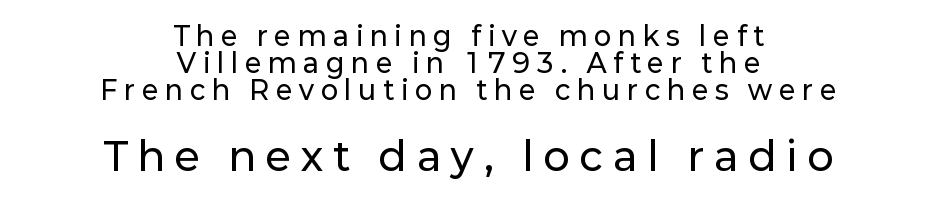
{"serif": "no", "italic": "no", "width": "normal", "stroke_contrast": "low", "x_height": "medium", "monospaced": "no", "underline": "no", "align": "center", "line_spacing": "tight", "line_spacing_ratio": 1.04, "letter_spacing": "wide", "letter_spacing_em": 0.27, "larger_block": "second", "size_ratio": 1.5, "glyph_px": 39}
